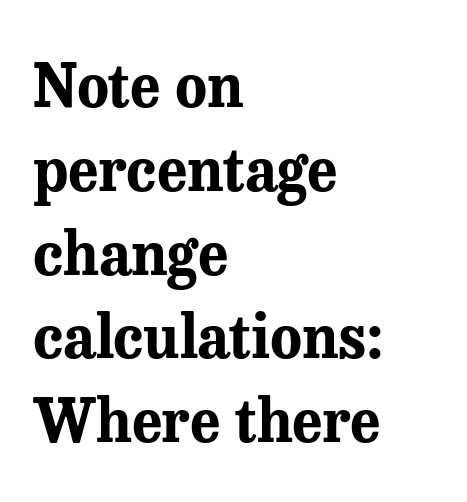
Bare-footed words on every line. This sample uses plain, unmodified letter spacing. Successive baselines arrive at the customary interval. Varying glyph widths throughout — classic text-font behaviour. Notice how thick the strokes are: this is what a full bold looks like. Is the block centered? No — it sits flush against the left margin.
